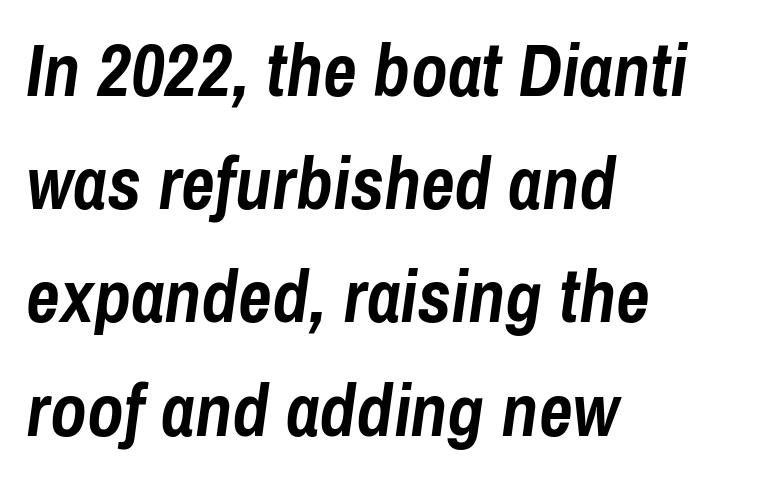
Q: Is the text bold? A: Yes.
Q: Is the text italic (slanted)? A: Yes, it leans right by about 8 degrees.
Q: Is the text underlined? A: No.
Q: How is the paragraph aligned? A: Left-aligned.
Q: Is the spacing between letters normal or unusually wide? A: Normal.
Q: Is the spacing between lines tight, normal or loose? A: Normal.
Q: Width (condensed, normal, or wide)? A: Condensed.
Q: Stroke contrast? A: Low.
Q: x-height? A: Medium.
Q: Monospaced? A: No.
